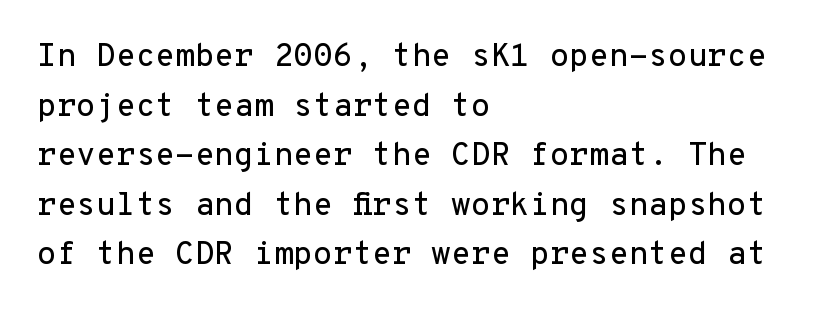
The image shows 32 px sans-serif type, upright, monospaced; set left-aligned, normal line spacing (1.55x), normal letter spacing, not underlined; low stroke contrast and a medium x-height.
